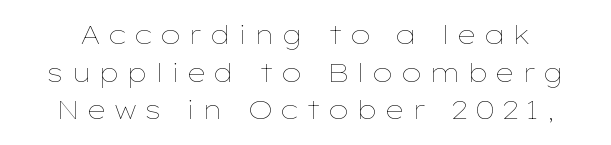
The image shows 26 px text type, upright; set normal line spacing (1.45x), unusually wide letter spacing (+0.26 em), not underlined.
